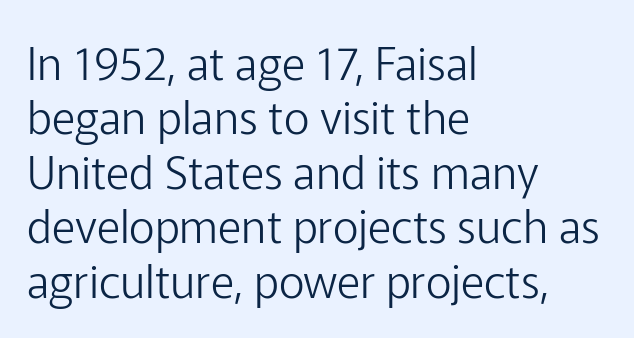
Any mark beneath the type? The region is blank. In terms of letterform style, serifs are entirely absent. Every character sits straight up, as roman type does. Here the designer chose a conventional face with non-uniform glyph widths. Default kerning and tracking; the words read as compact shapes.
